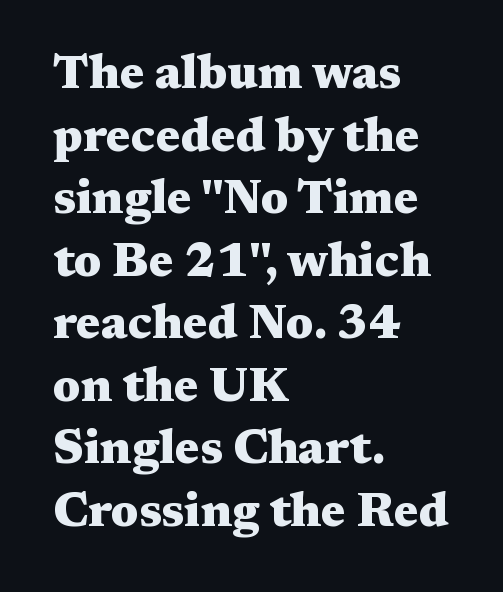
Nobody touched the tracking dial on this one. Is this a fixed-width face? No — the glyphs have proportional, varying widths. This is roman type, the default non-slanted kind. Anything drawn beneath the words? Only blank space. Layout note: lines flush left. Weight: bold.
